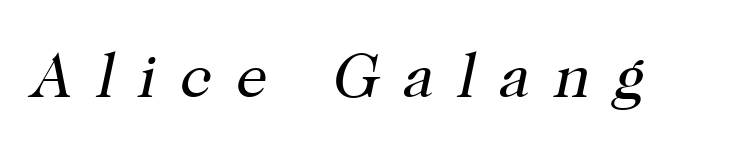
Q: Is the text bold? A: No.
Q: Is the text italic (slanted)? A: Yes, it leans right by about 12 degrees.
Q: Is the typeface a serif or a sans-serif typeface? A: Serif.
Q: Is the text underlined? A: No.
Q: Is the spacing between letters normal or unusually wide? A: Unusually wide.
Q: Width (condensed, normal, or wide)? A: Normal.
Q: Stroke contrast? A: High.
Q: x-height? A: Medium.
Q: Monospaced? A: No.
